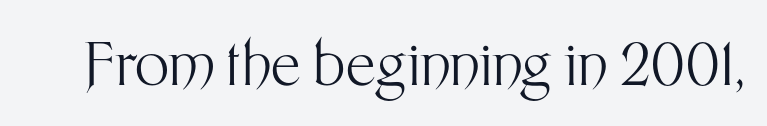
The image shows 60 px light sans-serif type, upright; set normal letter spacing, not underlined; medium stroke contrast and a medium x-height.
